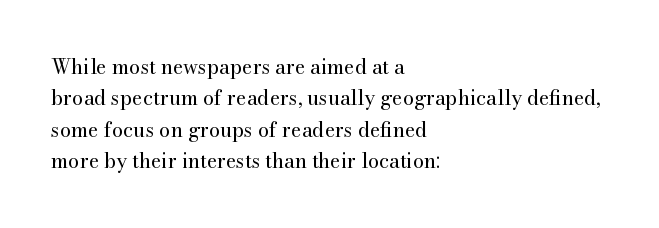
The image shows 20 px text type, upright; set left-aligned, normal line spacing (1.57x), normal letter spacing, not underlined.
